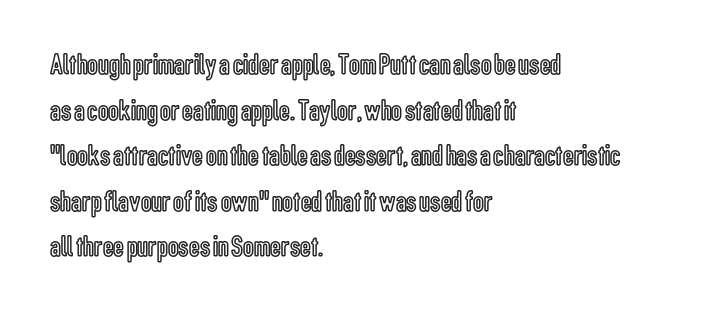
Q: Is the text italic (slanted)? A: No, it is upright.
Q: Is the text underlined? A: No.
Q: How is the paragraph aligned? A: Left-aligned.
Q: Is the spacing between letters normal or unusually wide? A: Normal.
Q: Is the spacing between lines tight, normal or loose? A: Normal.
Q: Width (condensed, normal, or wide)? A: Condensed.
Q: x-height? A: Medium.
Q: Monospaced? A: No.
